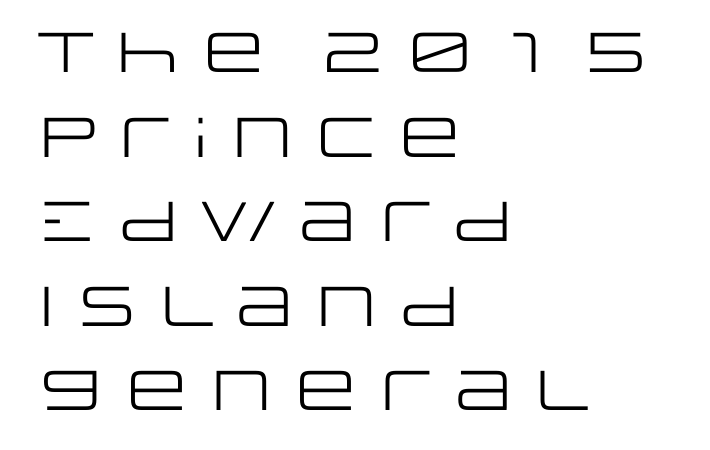
No italicization has been applied; the sample stays upright. Regular leading. Between one letter and the next there's only the usual sliver of space. Bold? No — there's no thickening of the strokes. These lines are rendered in a variable-pitch font.
